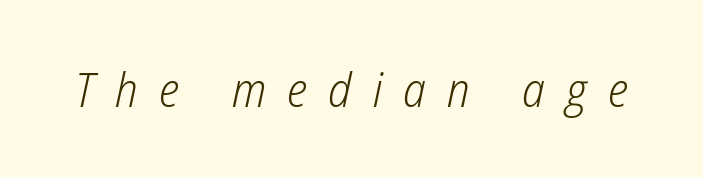
Q: Is the text bold? A: No.
Q: Is the text italic (slanted)? A: Yes, it leans right by about 12 degrees.
Q: Is the text underlined? A: No.
Q: Is the spacing between letters normal or unusually wide? A: Unusually wide.
Q: Width (condensed, normal, or wide)? A: Condensed.
Q: Stroke contrast? A: Low.
Q: x-height? A: Medium.
Q: Monospaced? A: No.
